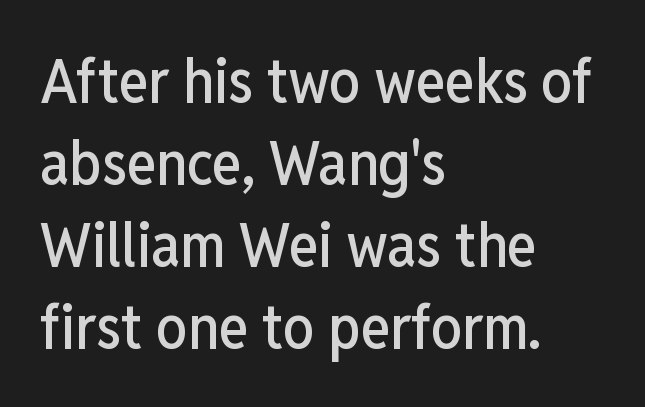
{"serif": "no", "italic": "no", "width": "condensed", "stroke_contrast": "low", "x_height": "medium", "monospaced": "no", "underline": "no", "align": "left", "line_spacing": "normal", "line_spacing_ratio": 1.32, "letter_spacing": "normal", "letter_spacing_em": 0.0, "glyph_px": 62}
